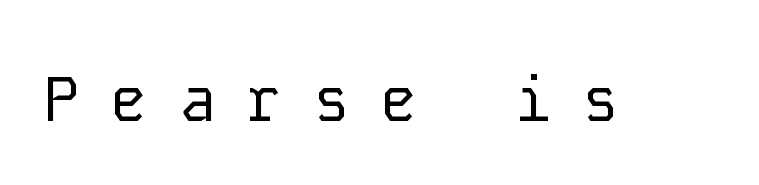
The image shows 63 px regular-weight sans-serif type, upright, monospaced; set unusually wide letter spacing (+0.47 em), not underlined; low stroke contrast and a medium x-height.
